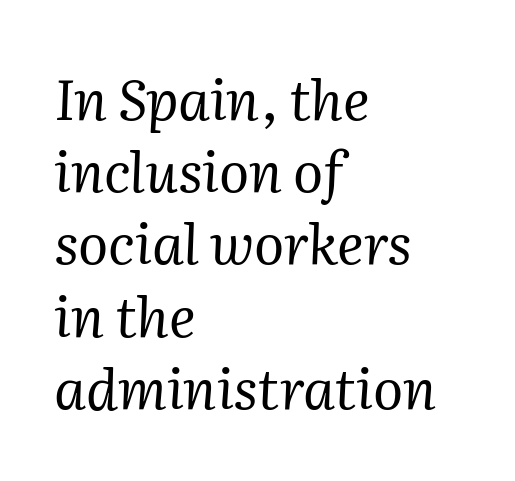
The passage is arranged the way most books set body copy — flush left. I'd call this a serif setting — the letters wear small feet. This reads as an unemphasized weight, regular at the heaviest. The block of text has a typical density, with ordinary space between rows. Quick note: italic.
